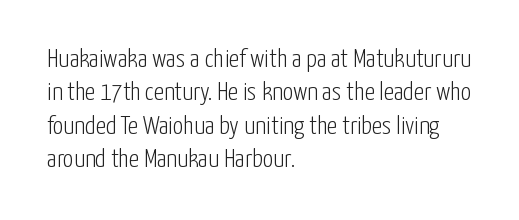
Q: Is the text bold? A: No.
Q: Is the text italic (slanted)? A: No, it is upright.
Q: Is the text underlined? A: No.
Q: How is the paragraph aligned? A: Left-aligned.
Q: Is the spacing between letters normal or unusually wide? A: Normal.
Q: Is the spacing between lines tight, normal or loose? A: Normal.
